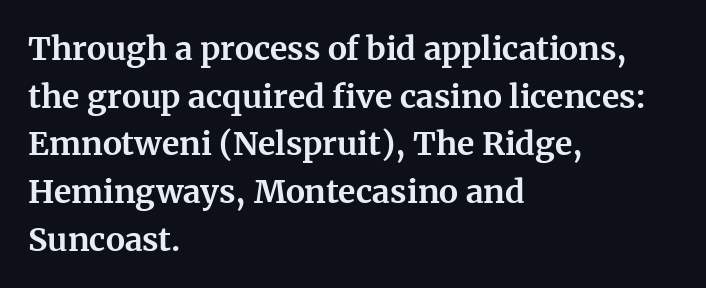
The image shows 32 px bold serif type, upright; set left-aligned, normal line spacing (1.49x), normal letter spacing, not underlined; medium stroke contrast and a medium x-height.
